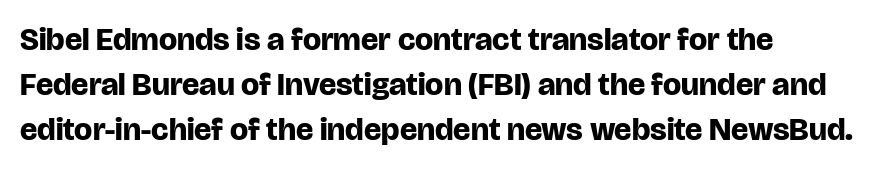
Q: Is the text bold? A: Yes.
Q: Is the text italic (slanted)? A: No, it is upright.
Q: Is the typeface a serif or a sans-serif typeface? A: Sans-serif.
Q: Is the text underlined? A: No.
Q: How is the paragraph aligned? A: Left-aligned.
Q: Is the spacing between letters normal or unusually wide? A: Normal.
Q: Is the spacing between lines tight, normal or loose? A: Normal.
Q: Width (condensed, normal, or wide)? A: Normal.
Q: Stroke contrast? A: Low.
Q: x-height? A: Large.
Q: Monospaced? A: No.
